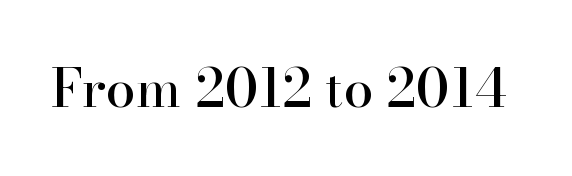
Q: Is the text italic (slanted)? A: No, it is upright.
Q: Is the typeface a serif or a sans-serif typeface? A: Serif.
Q: Is the text underlined? A: No.
Q: Is the spacing between letters normal or unusually wide? A: Normal.
Q: Width (condensed, normal, or wide)? A: Normal.
Q: Stroke contrast? A: High.
Q: x-height? A: Small.
Q: Monospaced? A: No.
